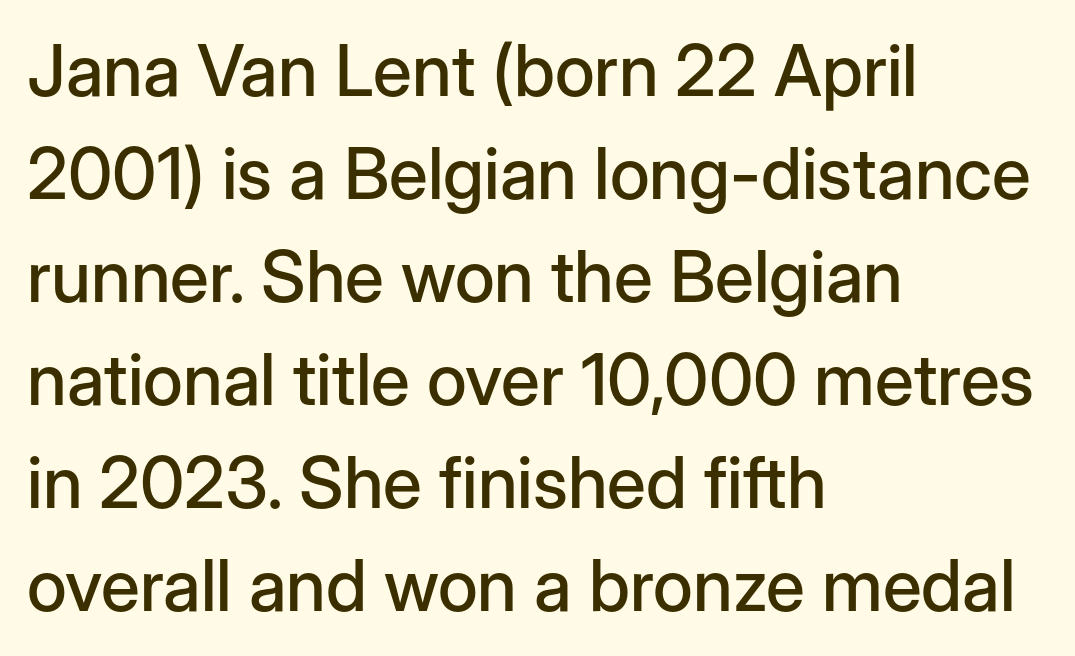
{"serif": "no", "italic": "no", "width": "normal", "stroke_contrast": "low", "x_height": "medium", "monospaced": "no", "underline": "no", "align": "left", "line_spacing": "normal", "line_spacing_ratio": 1.45, "letter_spacing": "normal", "letter_spacing_em": 0.0, "glyph_px": 71}
